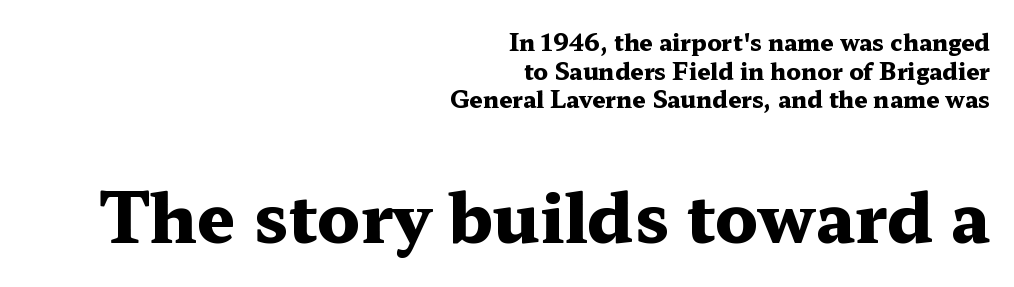
Q: Is the text bold? A: Yes.
Q: Is the text italic (slanted)? A: No, it is upright.
Q: Is the typeface a serif or a sans-serif typeface? A: Serif.
Q: Is the text underlined? A: No.
Q: How is the paragraph aligned? A: Right-aligned.
Q: Is the spacing between letters normal or unusually wide? A: Normal.
Q: Which block of text is set in a larger size, the first (top) or the second (bottom)? A: The second (bottom) one.
Q: Width (condensed, normal, or wide)? A: Wide.
Q: Stroke contrast? A: Medium.
Q: x-height? A: Medium.
Q: Monospaced? A: No.
